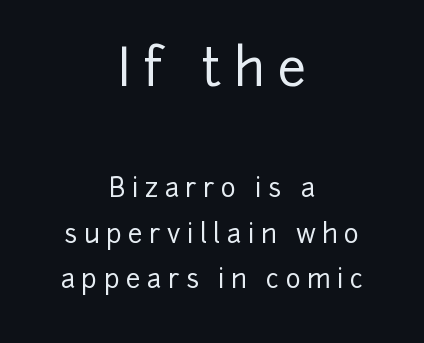
The image shows 51 px sans-serif type, upright; set centered, line spacing 1.75x, unusually wide letter spacing (+0.24 em), not underlined; the first (top) block is 1.96x larger; low stroke contrast and a medium x-height.
